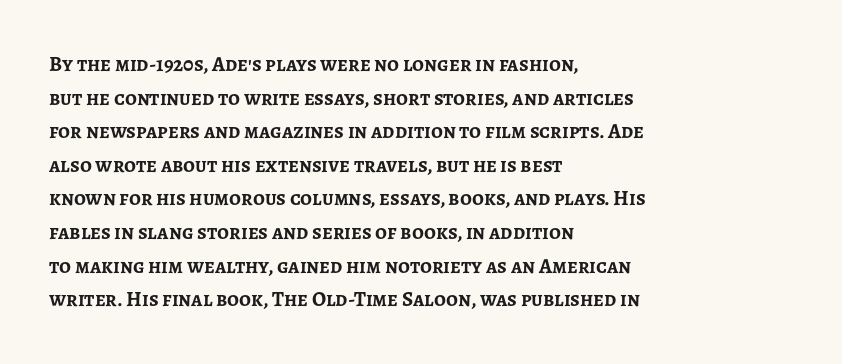
The image shows 21 px bold type, upright; set left-aligned, normal line spacing (1.6x), normal letter spacing, not underlined.
